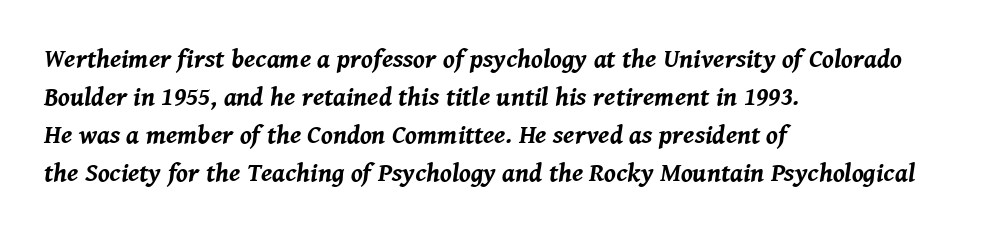
The image shows 26 px bold type, italic (leaning right); set left-aligned, normal line spacing (1.46x), normal letter spacing, not underlined.
